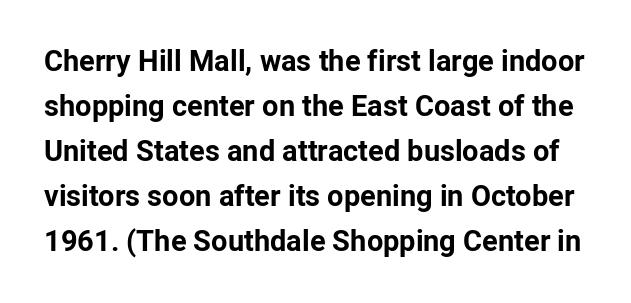
{"serif": "no", "italic": "no", "bold": "yes", "weight": "bold", "width": "normal", "stroke_contrast": "low", "x_height": "medium", "monospaced": "no", "underline": "no", "line_spacing": "normal", "line_spacing_ratio": 1.55, "letter_spacing": "normal", "letter_spacing_em": 0.0, "glyph_px": 29}
